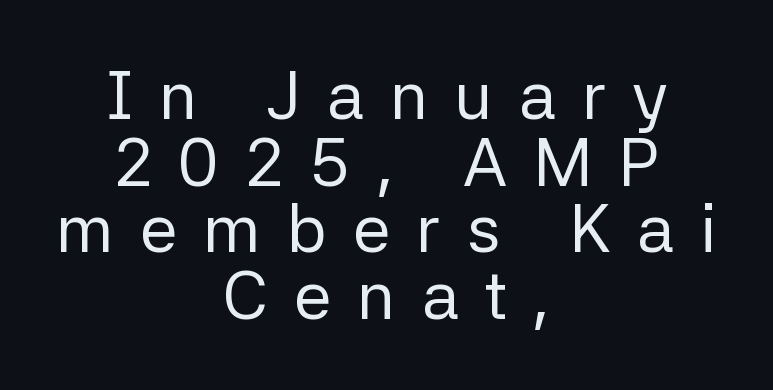
Q: Is the text bold? A: No.
Q: Is the text italic (slanted)? A: No, it is upright.
Q: Is the typeface a serif or a sans-serif typeface? A: Sans-serif.
Q: Is the text underlined? A: No.
Q: How is the paragraph aligned? A: Centered.
Q: Is the spacing between letters normal or unusually wide? A: Unusually wide.
Q: Is the spacing between lines tight, normal or loose? A: Tight.
Q: Width (condensed, normal, or wide)? A: Normal.
Q: Stroke contrast? A: Low.
Q: x-height? A: Medium.
Q: Monospaced? A: No.
